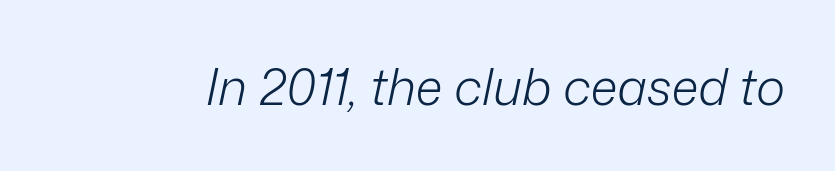
The face used here is proportionally spaced, like ordinary book or web type. Any mark beneath the type? The region is blank. The typeface has the unassuming heft of standard copy or less. Emphasis-style slanted type is in use. Tracking here is standard; glyphs follow each other at the usual distance.
